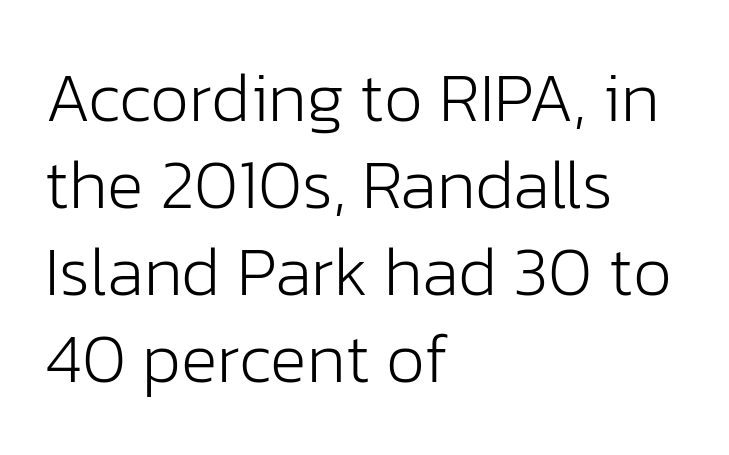
Q: Is the text bold? A: No.
Q: Is the text italic (slanted)? A: No, it is upright.
Q: Is the typeface a serif or a sans-serif typeface? A: Sans-serif.
Q: Is the text underlined? A: No.
Q: How is the paragraph aligned? A: Left-aligned.
Q: Is the spacing between letters normal or unusually wide? A: Normal.
Q: Is the spacing between lines tight, normal or loose? A: Normal.
Q: Width (condensed, normal, or wide)? A: Normal.
Q: Stroke contrast? A: Low.
Q: x-height? A: Medium.
Q: Monospaced? A: No.
